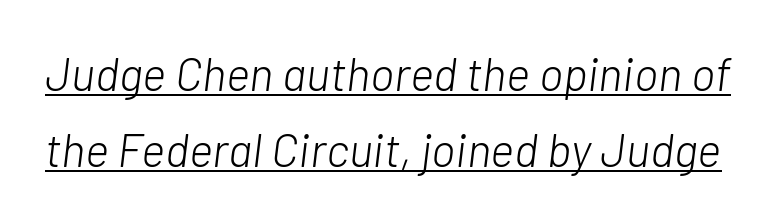
{"italic": "yes", "lean": "right", "slant_degrees": 7, "bold": "no", "weight": "light", "width": "normal", "stroke_contrast": "low", "x_height": "medium", "monospaced": "no", "underline": "yes", "line_spacing": "normal", "line_spacing_ratio": 1.66, "letter_spacing": "normal", "letter_spacing_em": 0.0, "glyph_px": 46}
